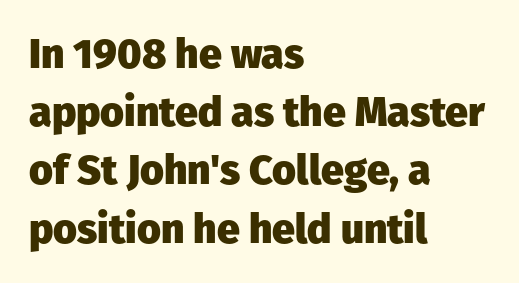
The image shows 41 px heavy sans-serif type, upright; set left-aligned, normal line spacing (1.42x), normal letter spacing, not underlined; low stroke contrast and a medium x-height.
